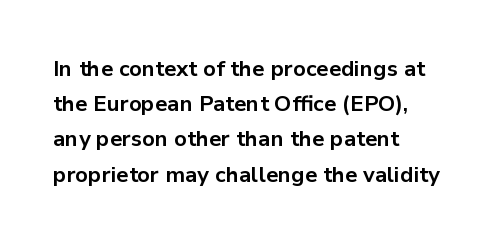
{"italic": "no", "bold": "yes", "underline": "no", "align": "left", "line_spacing": "normal", "line_spacing_ratio": 1.6, "letter_spacing": "normal", "letter_spacing_em": 0.0, "glyph_px": 22}
